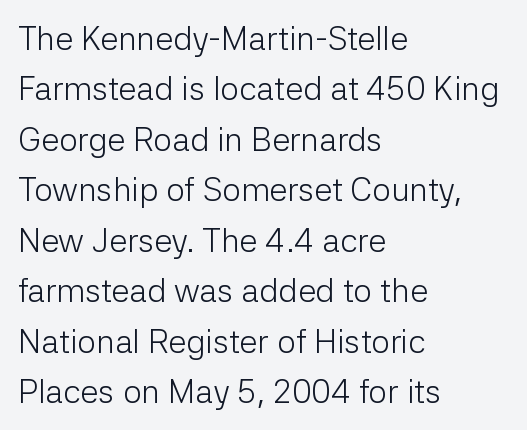
Q: Is the text bold? A: No.
Q: Is the text italic (slanted)? A: No, it is upright.
Q: Is the typeface a serif or a sans-serif typeface? A: Sans-serif.
Q: Is the text underlined? A: No.
Q: How is the paragraph aligned? A: Left-aligned.
Q: Is the spacing between letters normal or unusually wide? A: Normal.
Q: Is the spacing between lines tight, normal or loose? A: Normal.
Q: Width (condensed, normal, or wide)? A: Normal.
Q: Stroke contrast? A: Low.
Q: x-height? A: Medium.
Q: Monospaced? A: No.
